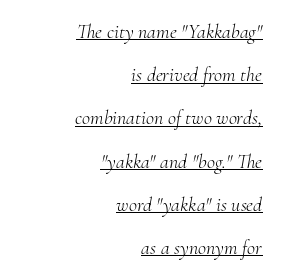
Q: Is the text bold? A: No.
Q: Is the text italic (slanted)? A: Yes, it leans right by about 10 degrees.
Q: Is the text underlined? A: Yes.
Q: How is the paragraph aligned? A: Right-aligned.
Q: Is the spacing between letters normal or unusually wide? A: Normal.
Q: Is the spacing between lines tight, normal or loose? A: Loose.
